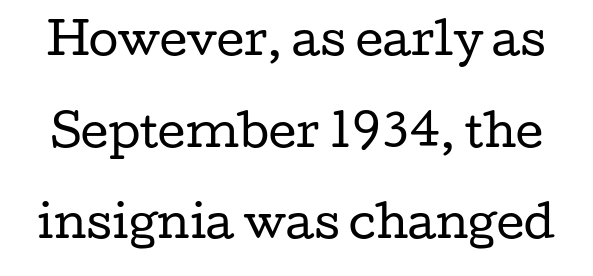
The image shows 43 px regular-weight, wide serif type, upright; set loose line spacing (2.13x), normal letter spacing, not underlined; low stroke contrast and a medium x-height.
